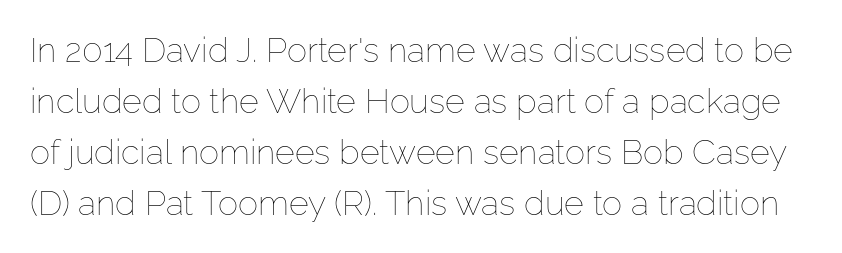
The image shows 34 px thin type, upright; set normal line spacing (1.5x), normal letter spacing, not underlined; low stroke contrast and a medium x-height.
